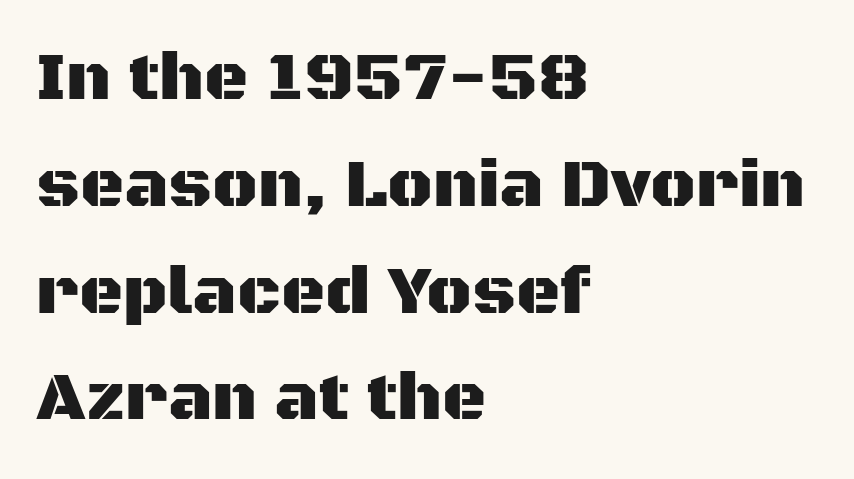
The image shows 68 px sans-serif type, upright; set left-aligned, normal line spacing (1.57x), normal letter spacing, not underlined; medium stroke contrast and a large x-height.
